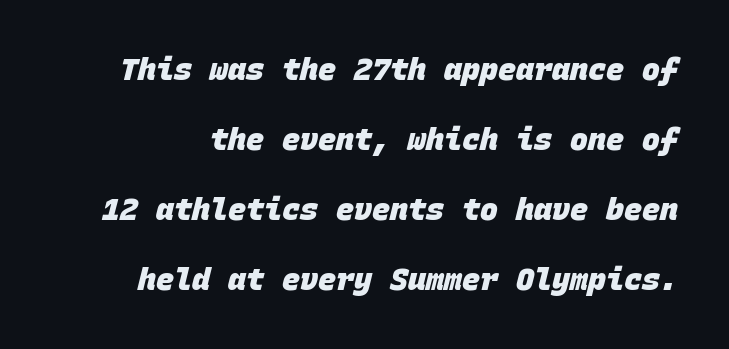
Q: Is the text bold? A: Yes.
Q: Is the typeface a serif or a sans-serif typeface? A: Sans-serif.
Q: Is the text underlined? A: No.
Q: Is the spacing between letters normal or unusually wide? A: Normal.
Q: Is the spacing between lines tight, normal or loose? A: Loose.
Q: Width (condensed, normal, or wide)? A: Normal.
Q: Stroke contrast? A: Low.
Q: x-height? A: Large.
Q: Monospaced? A: Yes.
